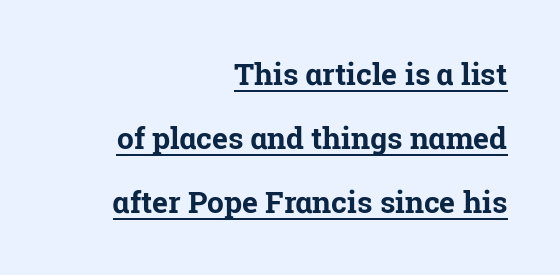
To sum up the face: it has serifs. Heavy-handed strokes throughout: this text is bold. The setting favours the right margin, as signatures and pull-quotes sometimes do. This sample has the flowing, uneven cadence of proportional lettering. Rows of type keep a wide berth in the vertical direction. It's the straight-up-and-down kind of type.
